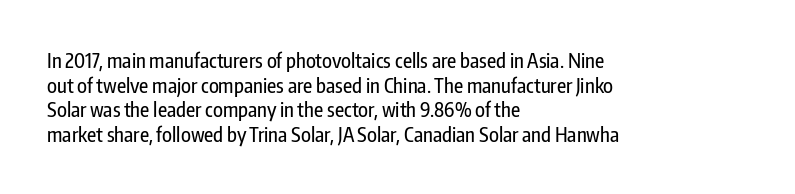
Q: Is the text italic (slanted)? A: No, it is upright.
Q: Is the text underlined? A: No.
Q: How is the paragraph aligned? A: Left-aligned.
Q: Is the spacing between letters normal or unusually wide? A: Normal.
